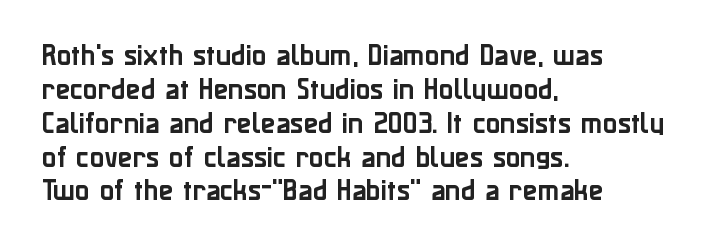
Here the glyphs are tracked normally, forming tight word shapes. A typesetter would call this leading conventional body-copy spacing. Descenders hang freely into open space. Typeset ragged right — the left edge is the straight one. Posture: upright roman.
